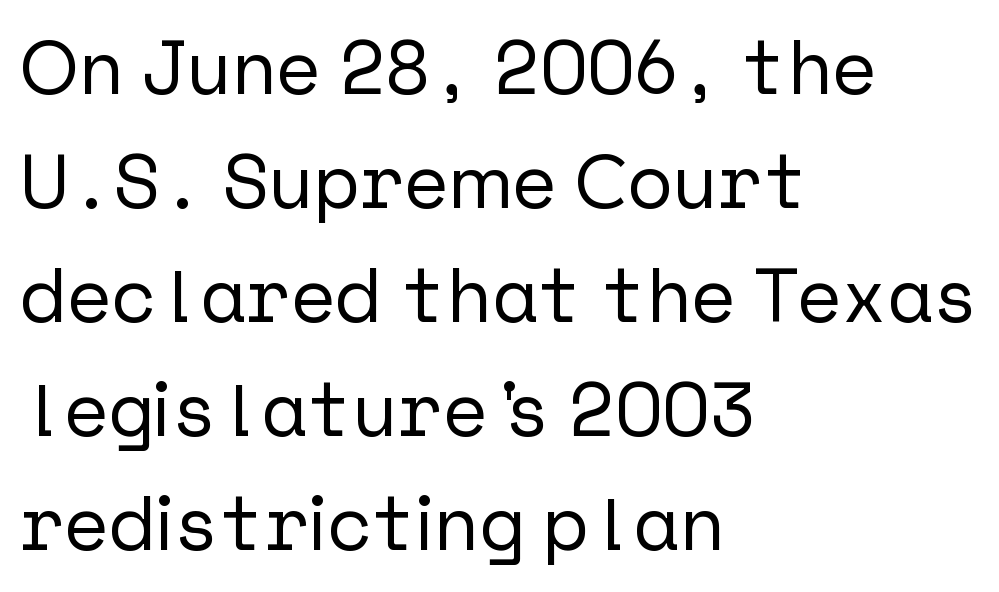
Q: Is the text italic (slanted)? A: No, it is upright.
Q: Is the typeface a serif or a sans-serif typeface? A: Sans-serif.
Q: Is the text underlined? A: No.
Q: How is the paragraph aligned? A: Left-aligned.
Q: Is the spacing between letters normal or unusually wide? A: Normal.
Q: Is the spacing between lines tight, normal or loose? A: Normal.
Q: Width (condensed, normal, or wide)? A: Normal.
Q: Stroke contrast? A: Low.
Q: x-height? A: Medium.
